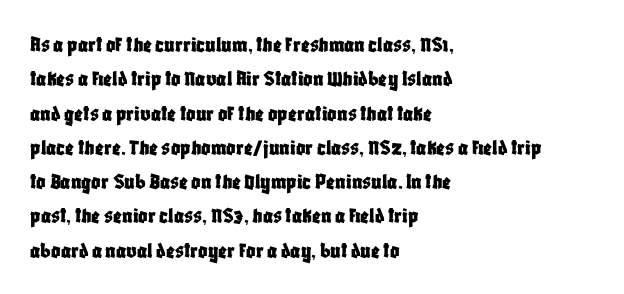
If you drew a ruler down the left edge, every line would touch it. Any mark beneath the type? The region is blank. Vertical spacing — default. It's the straight-up-and-down kind of type.
